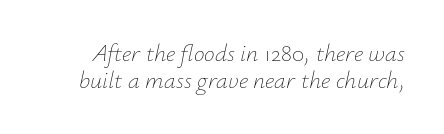
The image shows 24 px text type, italic (leaning right); set tight line spacing (1.12x), normal letter spacing, not underlined.
